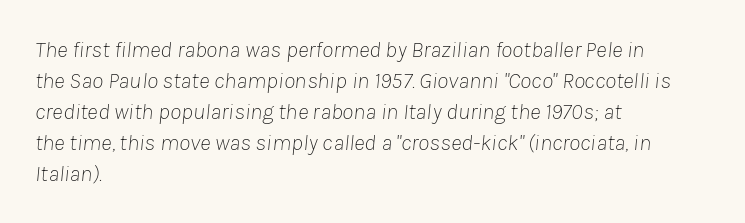
Q: Is the text bold? A: No.
Q: Is the text italic (slanted)? A: Yes, it leans right by about 8 degrees.
Q: Is the text underlined? A: No.
Q: How is the paragraph aligned? A: Left-aligned.
Q: Is the spacing between letters normal or unusually wide? A: Normal.
Q: Is the spacing between lines tight, normal or loose? A: Normal.
